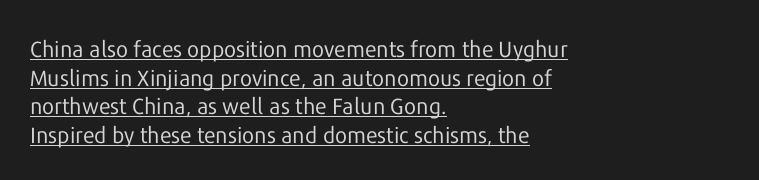
The image shows 22 px text type, upright; set left-aligned, normal line spacing (1.3x), normal letter spacing, underlined.
